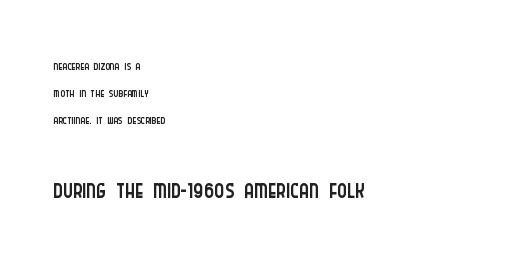
These lines are composed in type without serifs. The rendering enlarges the type as you move from the upper chunk to the lower. Reading down the block, your eye returns to a fixed left position each line. Looks like regular typesetting: each glyph gets only the width it needs. One glance says typical: line gaps are just what's usual.
